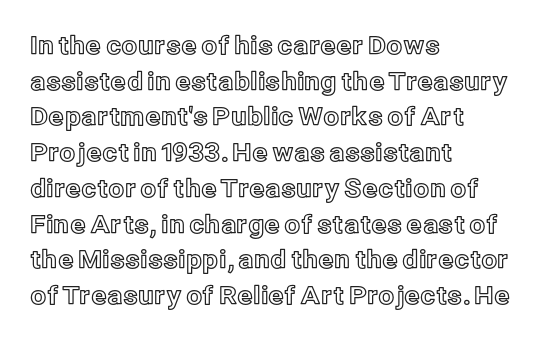
Q: Is the text italic (slanted)? A: No, it is upright.
Q: Is the text underlined? A: No.
Q: How is the paragraph aligned? A: Left-aligned.
Q: Is the spacing between letters normal or unusually wide? A: Normal.
Q: Is the spacing between lines tight, normal or loose? A: Normal.
